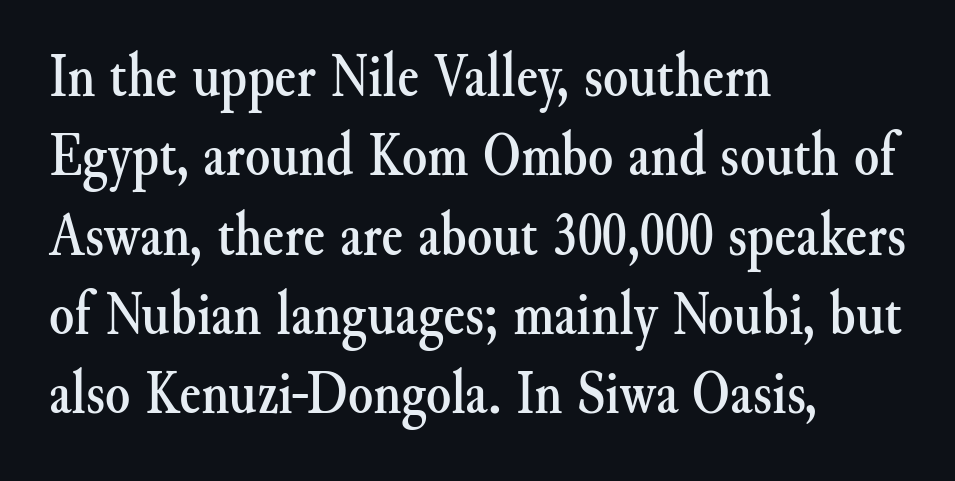
{"serif": "yes", "italic": "no", "width": "normal", "stroke_contrast": "medium", "x_height": "small", "monospaced": "no", "underline": "no", "align": "left", "line_spacing_ratio": 1.24, "letter_spacing": "normal", "letter_spacing_em": 0.0, "glyph_px": 64}
